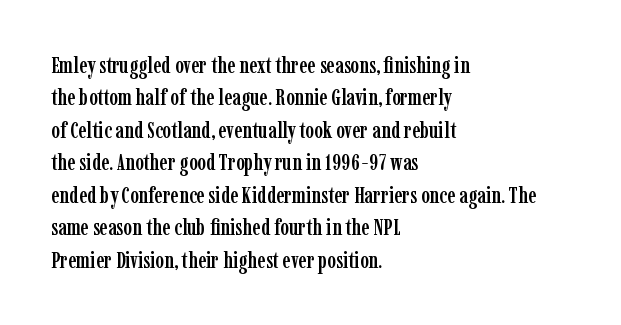
{"italic": "no", "underline": "no", "align": "left", "line_spacing": "normal", "line_spacing_ratio": 1.41, "letter_spacing": "normal", "letter_spacing_em": 0.0, "glyph_px": 23}
